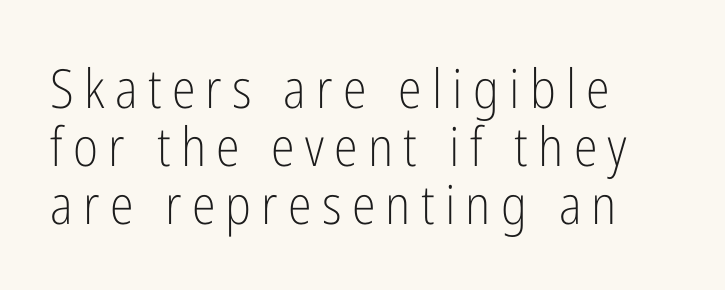
{"serif": "no", "italic": "no", "bold": "no", "weight": "light", "width": "condensed", "stroke_contrast": "low", "x_height": "medium", "monospaced": "no", "underline": "no", "align": "left", "line_spacing": "tight", "line_spacing_ratio": 1.07, "glyph_px": 54}
